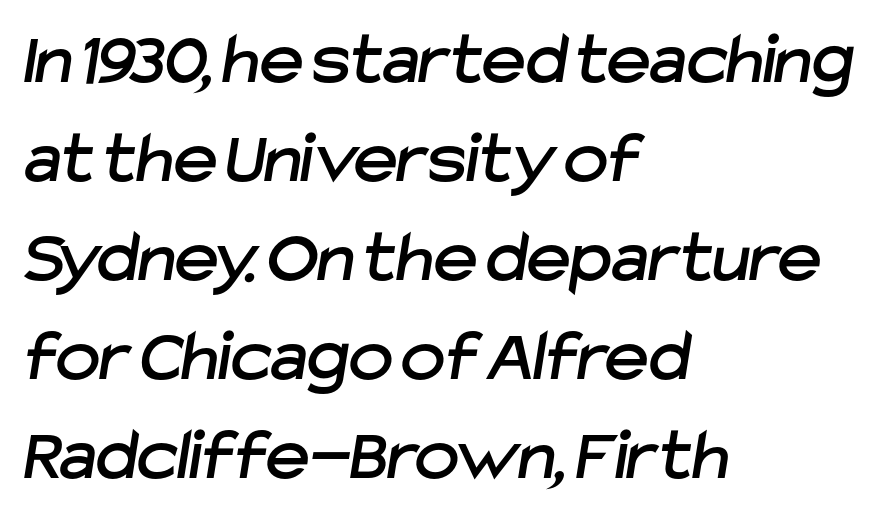
Q: Is the typeface a serif or a sans-serif typeface? A: Sans-serif.
Q: Is the text underlined? A: No.
Q: How is the paragraph aligned? A: Left-aligned.
Q: Is the spacing between letters normal or unusually wide? A: Normal.
Q: Is the spacing between lines tight, normal or loose? A: Normal.
Q: Width (condensed, normal, or wide)? A: Normal.
Q: Stroke contrast? A: Low.
Q: x-height? A: Medium.
Q: Monospaced? A: No.
